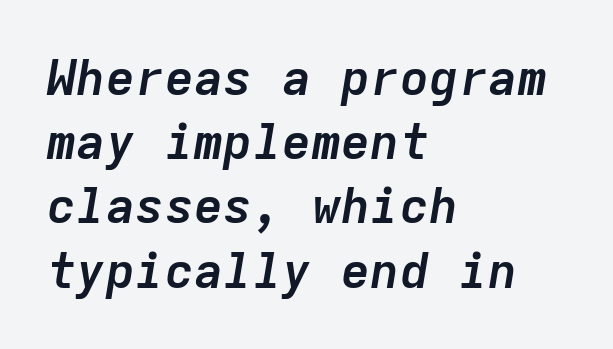
Q: Is the text bold? A: Yes.
Q: Is the text italic (slanted)? A: Yes, it leans right by about 9 degrees.
Q: Is the text underlined? A: No.
Q: How is the paragraph aligned? A: Left-aligned.
Q: Is the spacing between letters normal or unusually wide? A: Normal.
Q: Is the spacing between lines tight, normal or loose? A: Normal.
Q: Width (condensed, normal, or wide)? A: Normal.
Q: Stroke contrast? A: Low.
Q: x-height? A: Medium.
Q: Monospaced? A: Yes.
